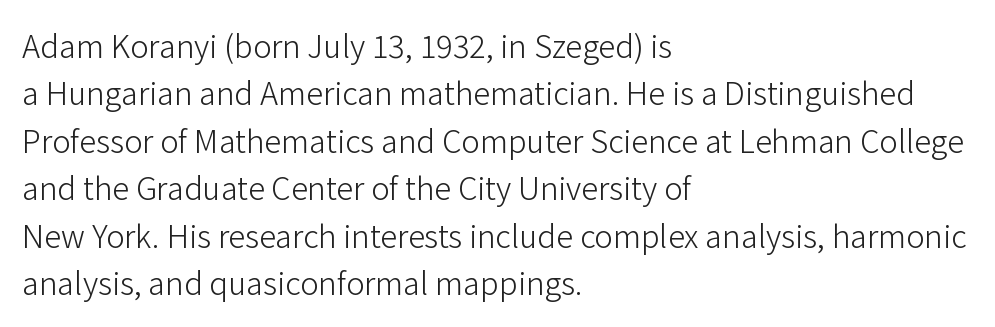
The space directly below the letters is spotless. Regular leading. The font sits on the lighter half of the weight spectrum, regular included. The letters stand straight up with perfectly vertical stems.
